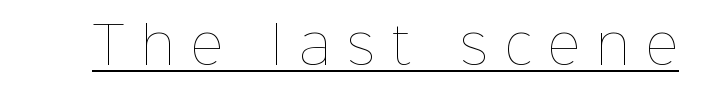
Q: Is the text bold? A: No.
Q: Is the text italic (slanted)? A: No, it is upright.
Q: Is the text underlined? A: Yes.
Q: Is the spacing between letters normal or unusually wide? A: Unusually wide.
Q: Width (condensed, normal, or wide)? A: Normal.
Q: Stroke contrast? A: Low.
Q: x-height? A: Medium.
Q: Monospaced? A: No.
